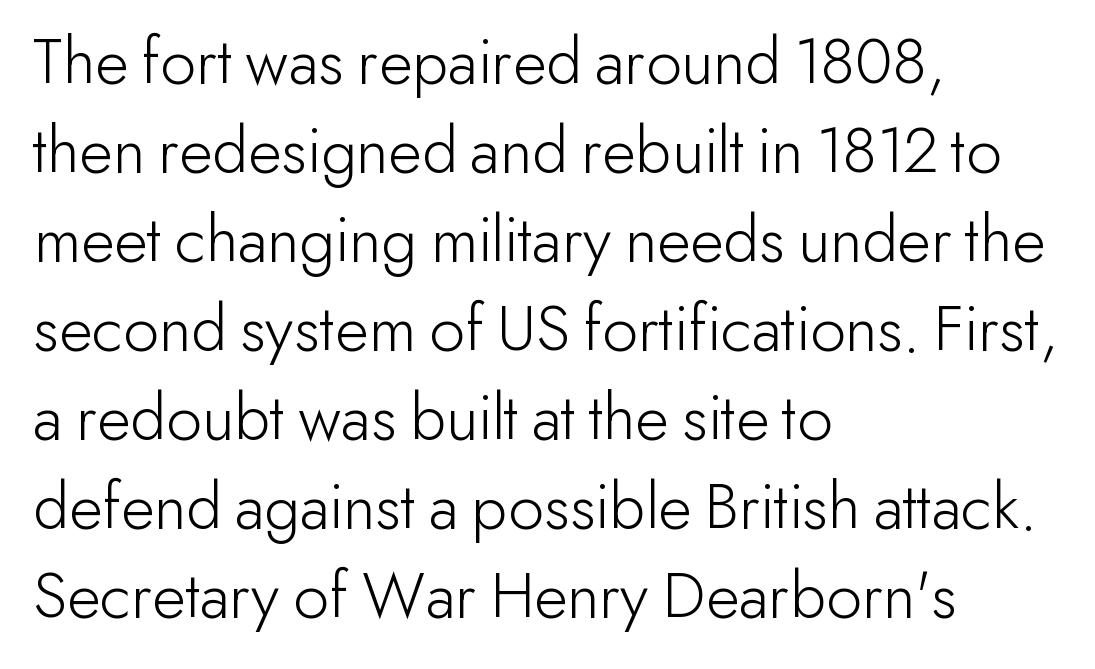
Visually the block forms a straight wall on the left and a jagged coastline on the right. What's the leading like? Ordinary, nothing unusual. Compared with a typical body face, this is equally light or lighter still. Here the glyphs are tracked normally, forming tight word shapes. The specimen omits any rule beneath the text block's lines.
